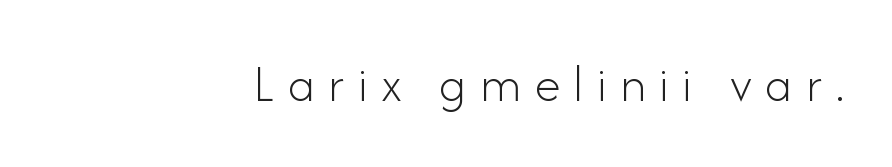
The image shows 53 px light sans-serif type, upright; set right-aligned, unusually wide letter spacing (+0.25 em), not underlined; low stroke contrast and a small x-height.
